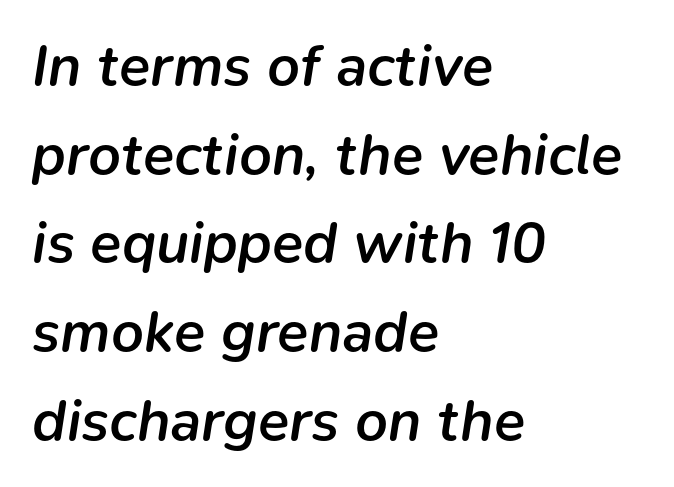
Q: Is the text bold? A: Semi-bold.
Q: Is the text italic (slanted)? A: Yes, it leans right by about 9 degrees.
Q: Is the text underlined? A: No.
Q: How is the paragraph aligned? A: Left-aligned.
Q: Is the spacing between letters normal or unusually wide? A: Normal.
Q: Is the spacing between lines tight, normal or loose? A: Normal.
Q: Width (condensed, normal, or wide)? A: Normal.
Q: Stroke contrast? A: Low.
Q: x-height? A: Medium.
Q: Monospaced? A: No.
